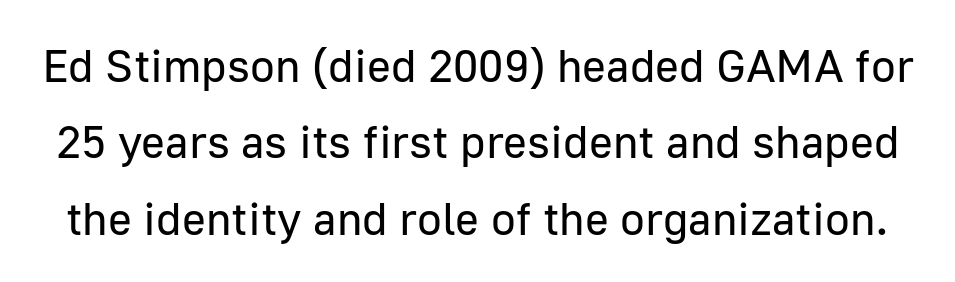
The image shows 46 px regular-weight sans-serif type, upright; set normal line spacing (1.66x), normal letter spacing, not underlined; low stroke contrast and a medium x-height.
